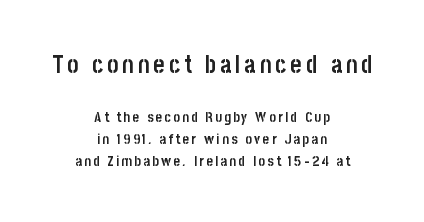
Q: Is the text bold? A: Yes.
Q: Is the text italic (slanted)? A: No, it is upright.
Q: Is the text underlined? A: No.
Q: How is the paragraph aligned? A: Centered.
Q: Is the spacing between lines tight, normal or loose? A: Normal.
Q: Which block of text is set in a larger size, the first (top) or the second (bottom)? A: The first (top) one.
